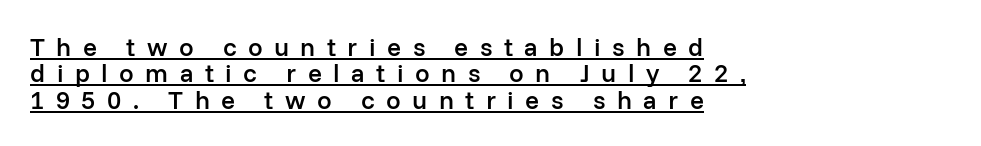
{"italic": "no", "bold": "semi", "underline": "yes", "align": "left", "line_spacing": "tight", "line_spacing_ratio": 1.01, "letter_spacing": "wide", "letter_spacing_em": 0.44, "glyph_px": 26}
